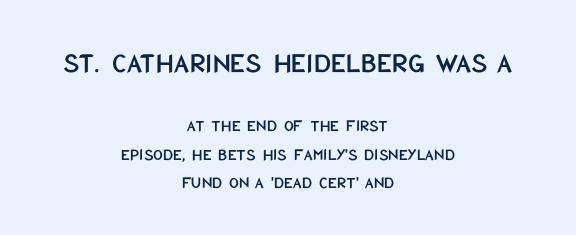
{"serif": "no", "italic": "no", "width": "condensed", "stroke_contrast": "low", "x_height": "large", "monospaced": "no", "underline": "no", "align": "center", "line_spacing": "normal", "line_spacing_ratio": 1.66, "letter_spacing": "normal", "letter_spacing_em": 0.0, "larger_block": "first", "size_ratio": 1.71, "glyph_px": 29}
